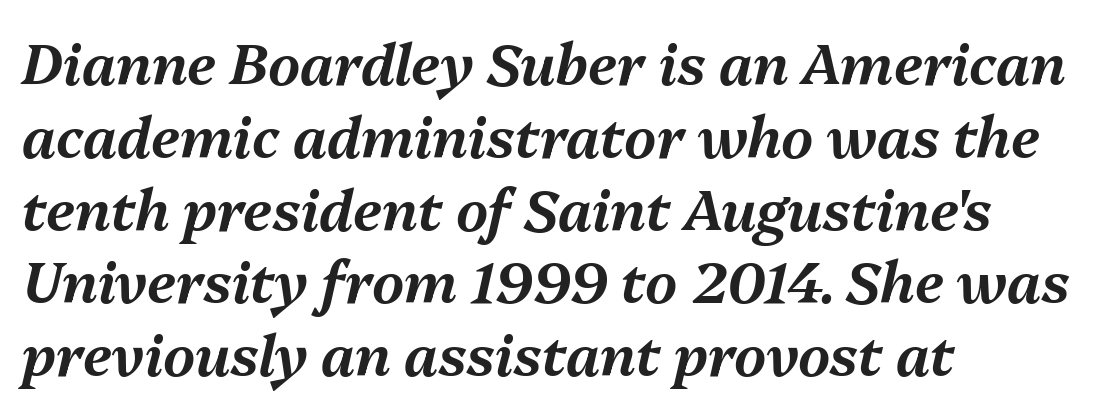
Vertically, the passage feels balanced, rows spaced as you'd expect. These lines are rendered in a variable-pitch font. Looking at the ascenders, they clearly lean. Tracking here is standard; glyphs follow each other at the usual distance. The baseline area is clear.
